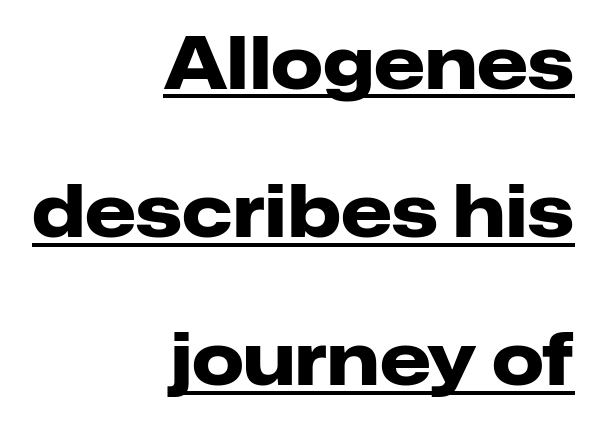
Q: Is the text bold? A: Yes.
Q: Is the text italic (slanted)? A: No, it is upright.
Q: Is the typeface a serif or a sans-serif typeface? A: Sans-serif.
Q: Is the text underlined? A: Yes.
Q: How is the paragraph aligned? A: Right-aligned.
Q: Is the spacing between letters normal or unusually wide? A: Normal.
Q: Is the spacing between lines tight, normal or loose? A: Loose.
Q: Width (condensed, normal, or wide)? A: Normal.
Q: Stroke contrast? A: Low.
Q: x-height? A: Medium.
Q: Monospaced? A: No.
